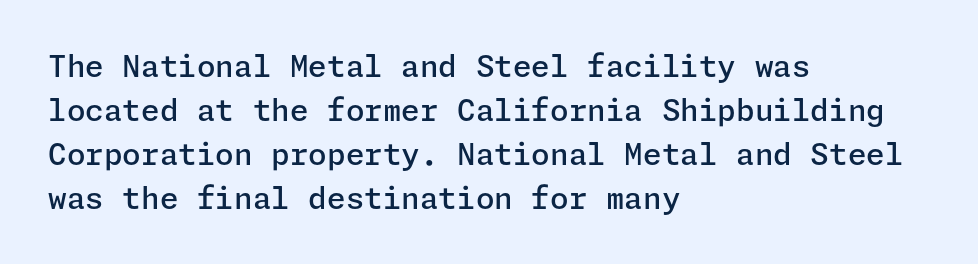
Students, this is semibold: more ink than regular, less than bold. The area under the type is left untouched. Observe the absence of serifs on each vertical stroke in this sample. Characters remain perfectly vertical along every line. The rag falls on the right side of this text block. How would I describe the line gaps? Plain and ordinary.
